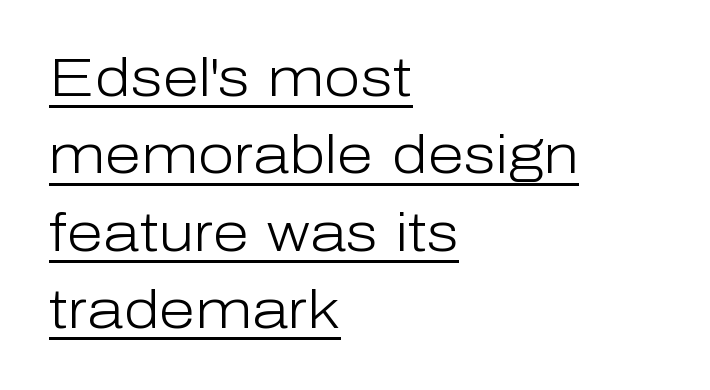
Q: Is the text bold? A: No.
Q: Is the text italic (slanted)? A: No, it is upright.
Q: Is the typeface a serif or a sans-serif typeface? A: Sans-serif.
Q: Is the text underlined? A: Yes.
Q: How is the paragraph aligned? A: Left-aligned.
Q: Is the spacing between letters normal or unusually wide? A: Normal.
Q: Is the spacing between lines tight, normal or loose? A: Normal.
Q: Width (condensed, normal, or wide)? A: Normal.
Q: Stroke contrast? A: Low.
Q: x-height? A: Medium.
Q: Monospaced? A: No.
